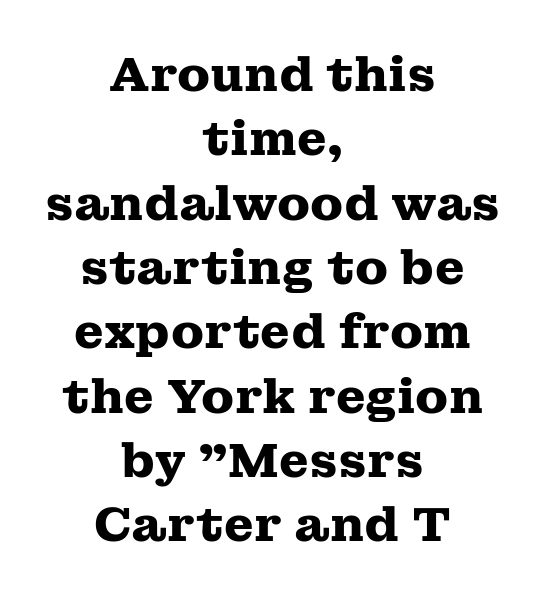
{"serif": "yes", "italic": "no", "bold": "yes", "weight": "heavy", "width": "wide", "stroke_contrast": "medium", "x_height": "medium", "monospaced": "no", "underline": "no", "align": "center", "line_spacing": "normal", "line_spacing_ratio": 1.34, "letter_spacing": "normal", "letter_spacing_em": 0.0, "glyph_px": 48}
